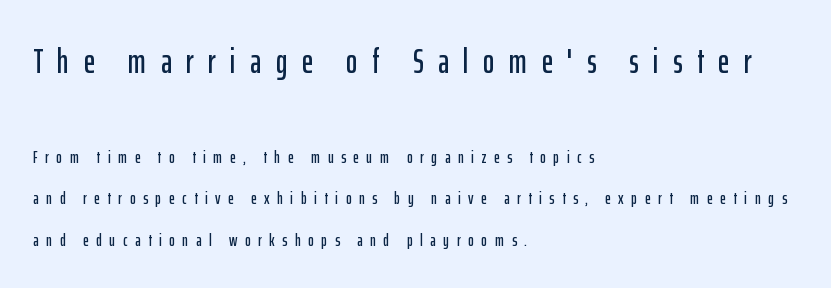
Q: Is the text italic (slanted)? A: No, it is upright.
Q: Is the typeface a serif or a sans-serif typeface? A: Sans-serif.
Q: Is the text underlined? A: No.
Q: How is the paragraph aligned? A: Left-aligned.
Q: Is the spacing between letters normal or unusually wide? A: Unusually wide.
Q: Is the spacing between lines tight, normal or loose? A: Loose.
Q: Which block of text is set in a larger size, the first (top) or the second (bottom)? A: The first (top) one.
Q: Width (condensed, normal, or wide)? A: Condensed.
Q: Stroke contrast? A: Low.
Q: x-height? A: Medium.
Q: Monospaced? A: No.
